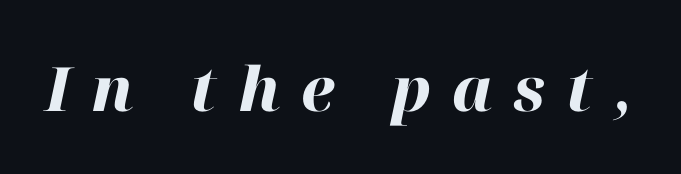
{"italic": "yes", "lean": "right", "slant_degrees": 12, "bold": "yes", "weight": "heavy", "width": "normal", "stroke_contrast": "high", "x_height": "medium", "monospaced": "no", "underline": "no", "letter_spacing": "wide", "letter_spacing_em": 0.34, "glyph_px": 61}
